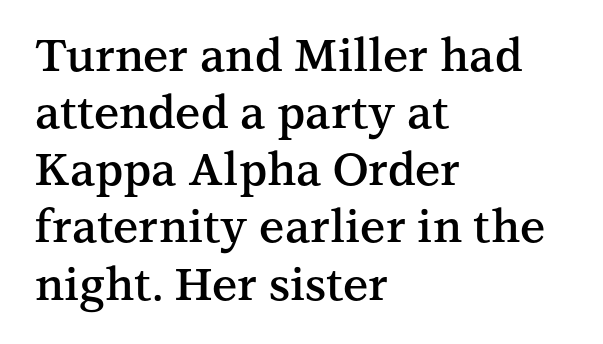
Q: Is the text bold? A: Semi-bold.
Q: Is the text italic (slanted)? A: No, it is upright.
Q: Is the typeface a serif or a sans-serif typeface? A: Serif.
Q: Is the text underlined? A: No.
Q: How is the paragraph aligned? A: Left-aligned.
Q: Is the spacing between letters normal or unusually wide? A: Normal.
Q: Is the spacing between lines tight, normal or loose? A: Normal.
Q: Width (condensed, normal, or wide)? A: Normal.
Q: Stroke contrast? A: Medium.
Q: x-height? A: Medium.
Q: Monospaced? A: No.
